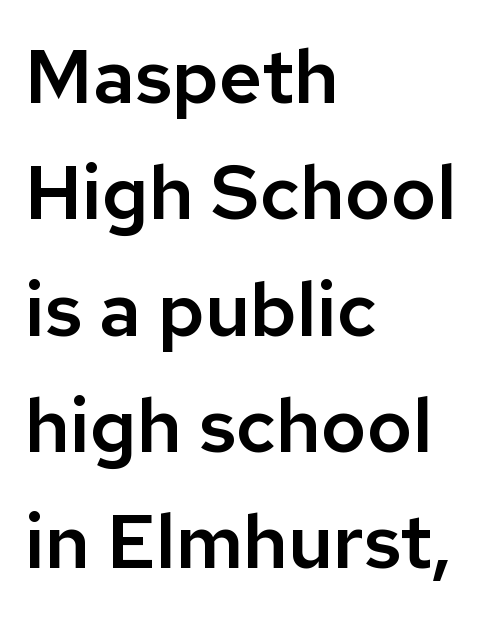
{"serif": "no", "italic": "no", "width": "normal", "stroke_contrast": "low", "x_height": "medium", "monospaced": "no", "underline": "no", "align": "left", "line_spacing": "normal", "line_spacing_ratio": 1.53, "letter_spacing": "normal", "letter_spacing_em": 0.0, "glyph_px": 76}
